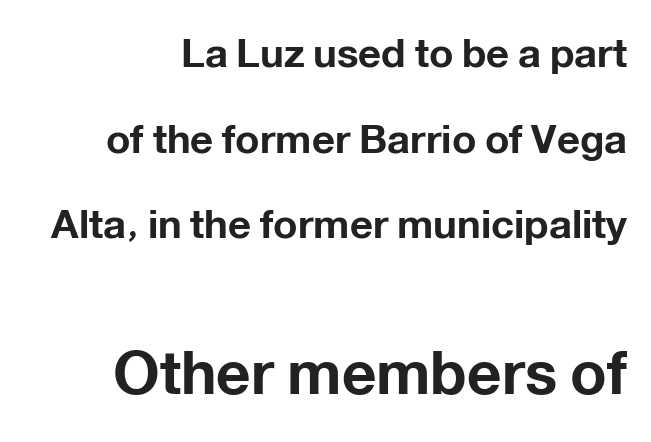
The lines are spread far apart with generous leading. Check the space under the baseline: it is left empty. Stroke terminals: plain, sans-serif. Proportional: the letters do not fall into vertical columns. The letters sit at their default tracking, neither squeezed nor spread.
